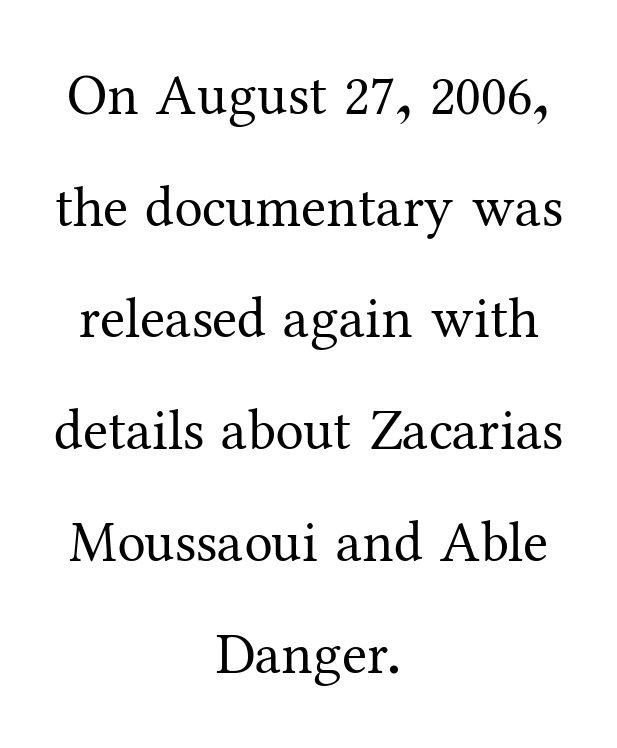
{"serif": "yes", "italic": "no", "bold": "no", "weight": "regular", "width": "normal", "stroke_contrast": "medium", "x_height": "medium", "monospaced": "no", "underline": "no", "align": "center", "line_spacing": "loose", "line_spacing_ratio": 1.96, "letter_spacing": "normal", "letter_spacing_em": 0.0, "glyph_px": 57}
